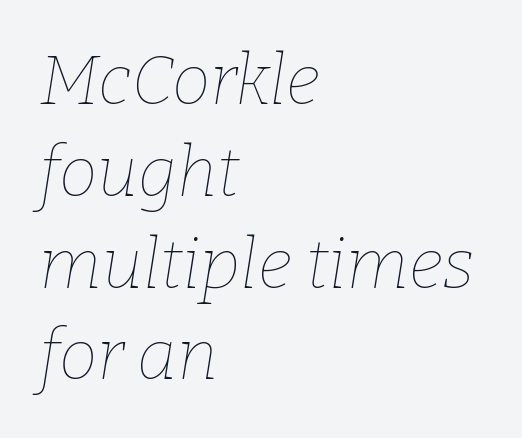
This rendering leaves character spacing at its baseline value. An italicized treatment has been applied to the whole sample. Does the copy run flush right? No — it runs flush left. The space between consecutive lines is moderate. Do the characters align in a grid? No, the font is proportional. Stroke mass is kept to a normal reading level or below.
